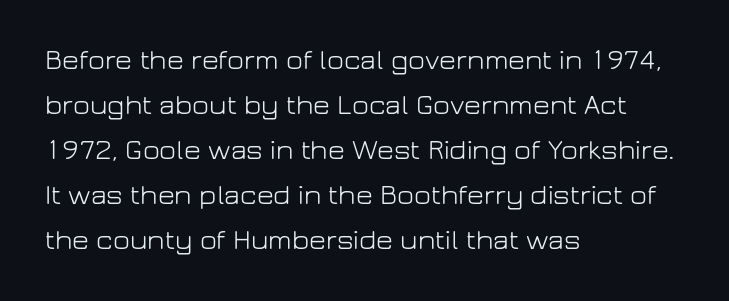
{"serif": "no", "italic": "no", "bold": "no", "weight": "light", "width": "normal", "stroke_contrast": "low", "x_height": "medium", "monospaced": "no", "underline": "no", "align": "left", "line_spacing": "normal", "line_spacing_ratio": 1.55, "letter_spacing": "normal", "letter_spacing_em": 0.0, "glyph_px": 29}
